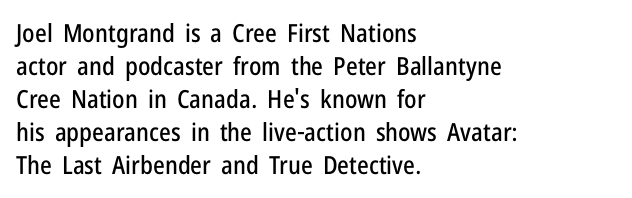
Every row of glyphs begins at an identical x-position on the left. Words appear dense and cohesive because spacing is normal. Unlike italic type, these characters show no tilt at all. Vertical spacing — default. Check under the words: just untouched page.
